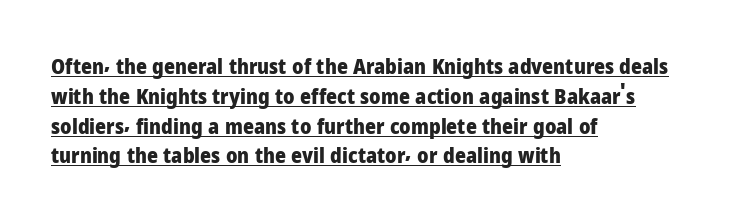
Q: Is the text bold? A: Yes.
Q: Is the text italic (slanted)? A: No, it is upright.
Q: Is the text underlined? A: Yes.
Q: How is the paragraph aligned? A: Left-aligned.
Q: Is the spacing between letters normal or unusually wide? A: Normal.
Q: Is the spacing between lines tight, normal or loose? A: Normal.
